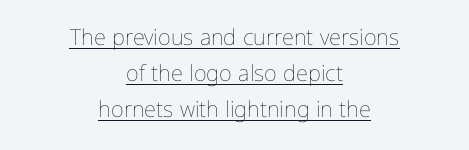
{"italic": "no", "bold": "no", "underline": "yes", "align": "center", "line_spacing": "normal", "line_spacing_ratio": 1.64, "letter_spacing": "normal", "letter_spacing_em": 0.0, "glyph_px": 22}
